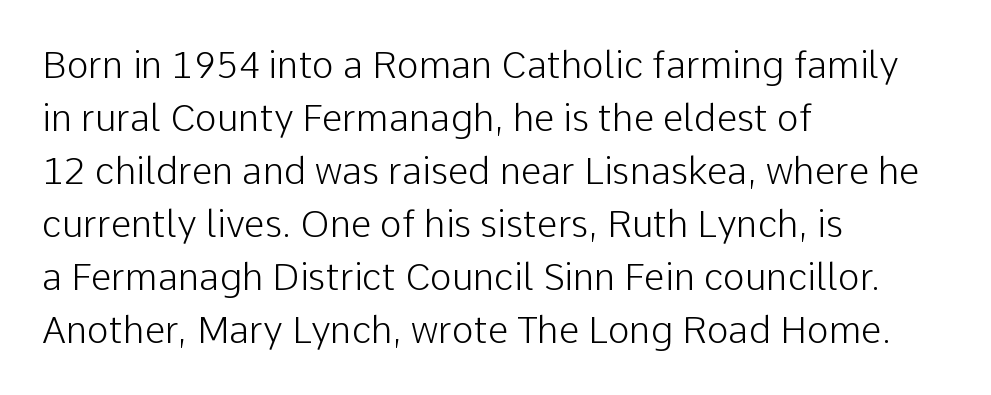
{"serif": "no", "italic": "no", "bold": "no", "weight": "light", "width": "normal", "stroke_contrast": "low", "x_height": "medium", "monospaced": "no", "underline": "no", "align": "left", "line_spacing": "normal", "line_spacing_ratio": 1.43, "letter_spacing": "normal", "letter_spacing_em": 0.0, "glyph_px": 37}
